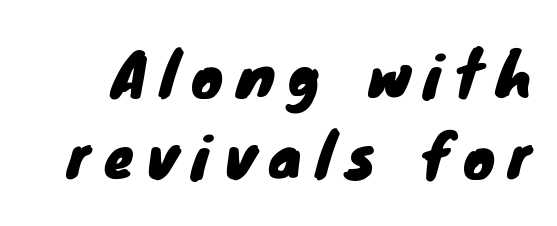
The image shows 59 px sans-serif type; set normal line spacing (1.38x), unusually wide letter spacing (+0.24 em), not underlined; low stroke contrast and a small x-height.
